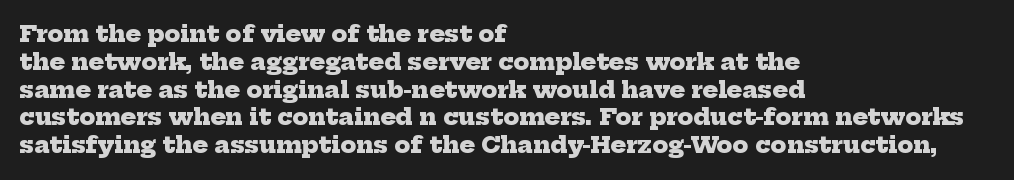
Q: Is the text bold? A: Yes.
Q: Is the text underlined? A: No.
Q: How is the paragraph aligned? A: Left-aligned.
Q: Is the spacing between letters normal or unusually wide? A: Normal.
